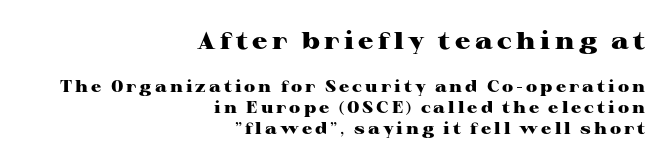
The image shows 24 px bold type, upright; set right-aligned, normal line spacing (1.32x), not underlined; the first (top) block is 1.5x larger.
